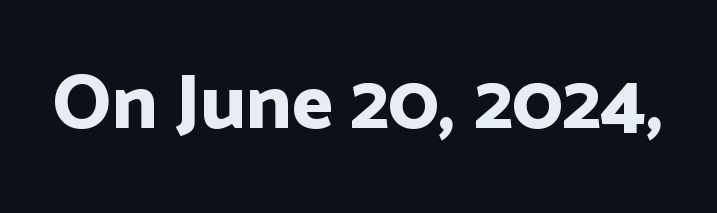
Q: Is the text bold? A: Yes.
Q: Is the text italic (slanted)? A: No, it is upright.
Q: Is the typeface a serif or a sans-serif typeface? A: Sans-serif.
Q: Is the text underlined? A: No.
Q: Is the spacing between letters normal or unusually wide? A: Normal.
Q: Width (condensed, normal, or wide)? A: Normal.
Q: Stroke contrast? A: Low.
Q: x-height? A: Medium.
Q: Monospaced? A: No.
